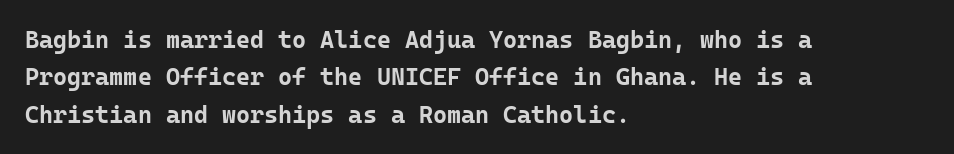
Q: Is the text bold? A: Yes.
Q: Is the text italic (slanted)? A: No, it is upright.
Q: Is the text underlined? A: No.
Q: How is the paragraph aligned? A: Left-aligned.
Q: Is the spacing between letters normal or unusually wide? A: Normal.
Q: Is the spacing between lines tight, normal or loose? A: Normal.
